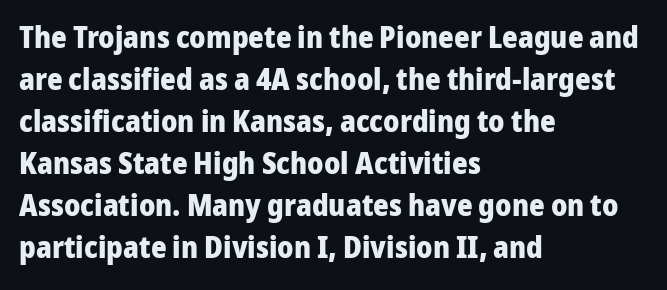
The typesetter chose a ragged-right arrangement here. Set as a true bold cut, around the 700 mark. Characters follow at the spacing the type designer built in. Looks like regular typesetting: each glyph gets only the width it needs. No feet cap the strokes, marking this as sans-serif type.
